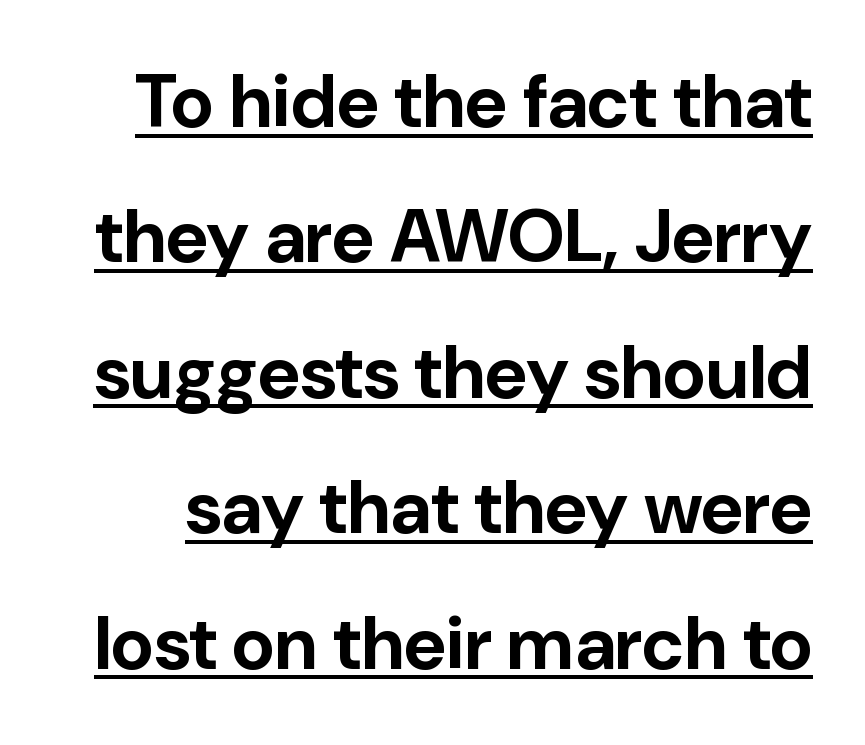
Q: Is the text bold? A: Yes.
Q: Is the text italic (slanted)? A: No, it is upright.
Q: Is the typeface a serif or a sans-serif typeface? A: Sans-serif.
Q: Is the text underlined? A: Yes.
Q: Is the spacing between letters normal or unusually wide? A: Normal.
Q: Width (condensed, normal, or wide)? A: Normal.
Q: Stroke contrast? A: Low.
Q: x-height? A: Medium.
Q: Monospaced? A: No.
